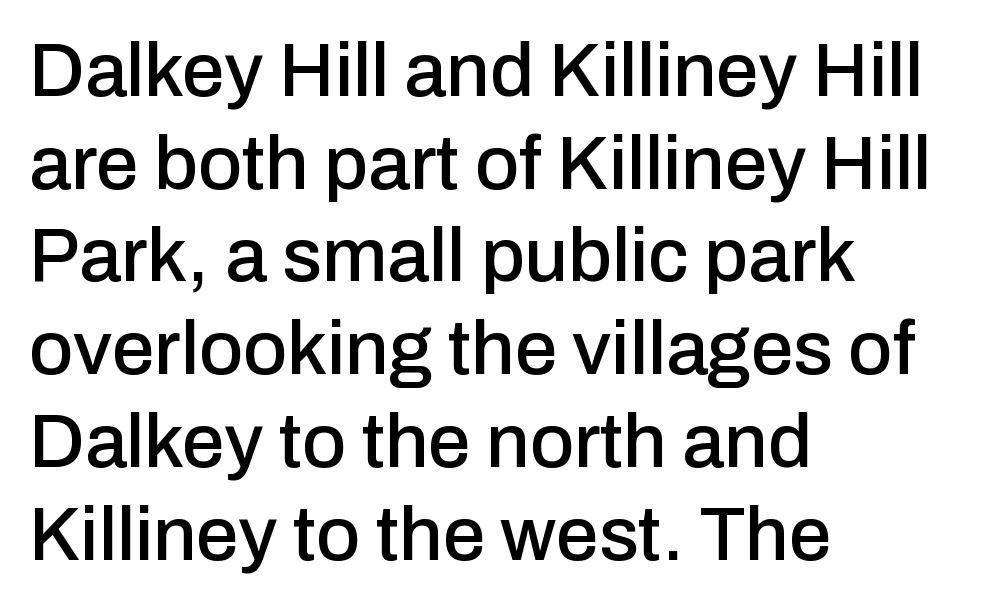
Q: Is the text italic (slanted)? A: No, it is upright.
Q: Is the typeface a serif or a sans-serif typeface? A: Sans-serif.
Q: Is the text underlined? A: No.
Q: How is the paragraph aligned? A: Left-aligned.
Q: Is the spacing between letters normal or unusually wide? A: Normal.
Q: Width (condensed, normal, or wide)? A: Normal.
Q: Stroke contrast? A: Low.
Q: x-height? A: Medium.
Q: Monospaced? A: No.
